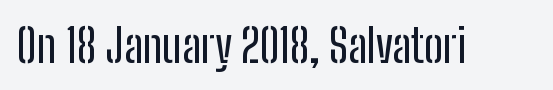
Q: Is the text italic (slanted)? A: No, it is upright.
Q: Is the typeface a serif or a sans-serif typeface? A: Sans-serif.
Q: Is the text underlined? A: No.
Q: Is the spacing between letters normal or unusually wide? A: Normal.
Q: Width (condensed, normal, or wide)? A: Condensed.
Q: Stroke contrast? A: Low.
Q: x-height? A: Medium.
Q: Monospaced? A: No.
